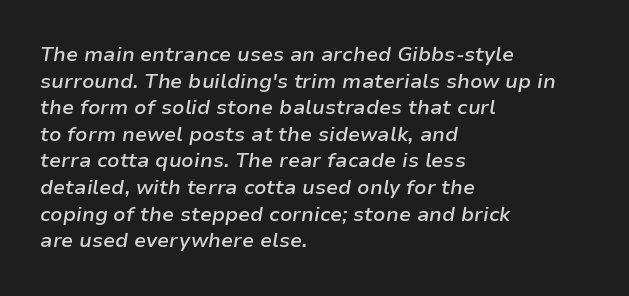
{"italic": "yes", "lean": "right", "slant_degrees": 9, "bold": "semi", "underline": "no", "align": "left", "line_spacing": "normal", "line_spacing_ratio": 1.33, "letter_spacing": "normal", "letter_spacing_em": 0.0, "glyph_px": 20}
